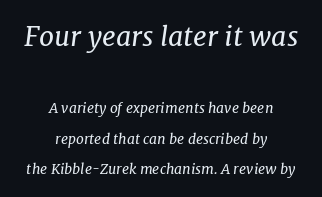
Q: Is the text bold? A: No.
Q: Is the text italic (slanted)? A: Yes, it leans right by about 7 degrees.
Q: Is the text underlined? A: No.
Q: How is the paragraph aligned? A: Centered.
Q: Is the spacing between letters normal or unusually wide? A: Normal.
Q: Is the spacing between lines tight, normal or loose? A: Loose.
Q: Which block of text is set in a larger size, the first (top) or the second (bottom)? A: The first (top) one.
